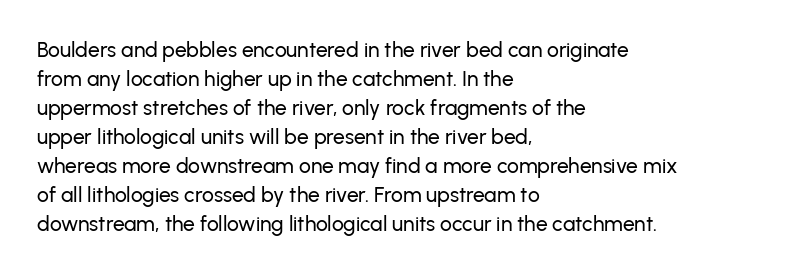
Does the leading feel generous? No, just average. Nobody touched the tracking dial on this one. This is the regular roman posture of the typeface. Visually the block forms a straight wall on the left and a jagged coastline on the right.
